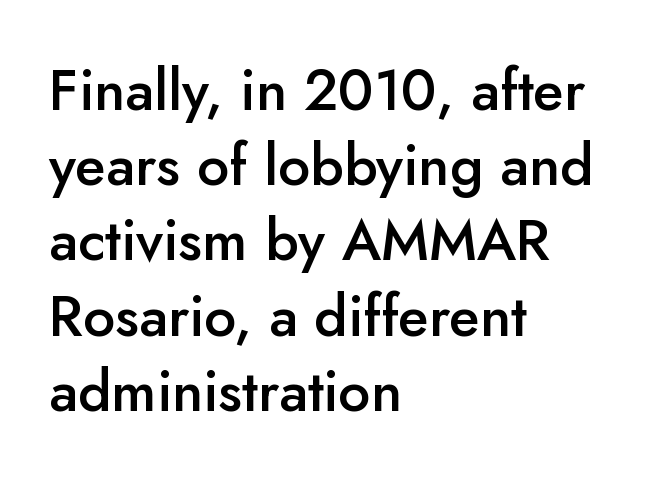
The image shows 57 px semibold sans-serif type, upright; set left-aligned, normal line spacing (1.32x), normal letter spacing, not underlined; low stroke contrast and a small x-height.
